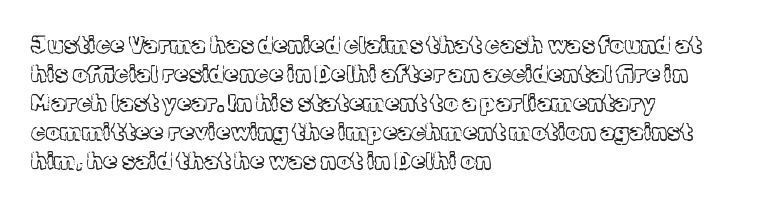
A typesetter would call this zero additional tracking. If you drew a line through each stem, it would be perfectly vertical. This block has exactly the height ordinary leading produces. Teacher's note: observe the even left margin — that is flush-left alignment. The area under the type is left untouched. This is not heavy type; no bold has been used.
